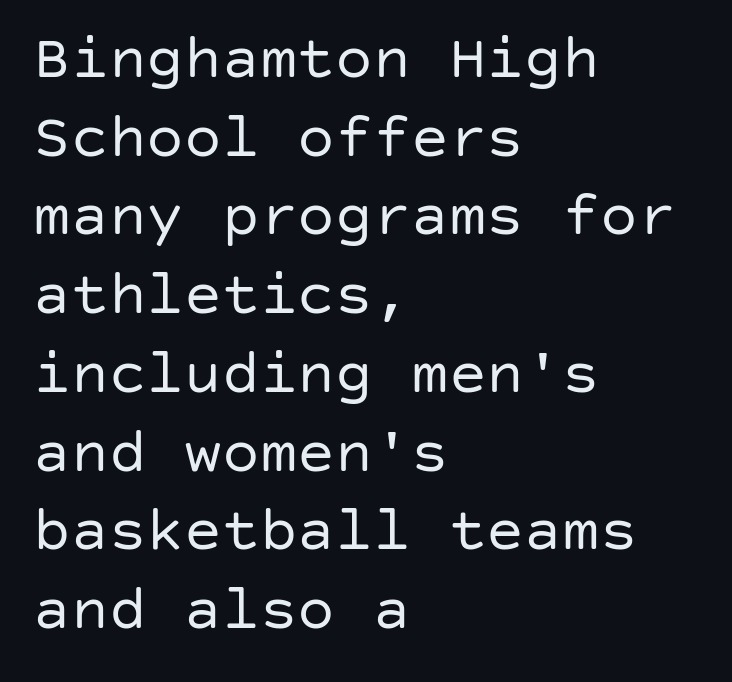
The image shows 63 px regular-weight sans-serif type, upright; set left-aligned, normal line spacing (1.25x), normal letter spacing, not underlined; low stroke contrast and a large x-height.
